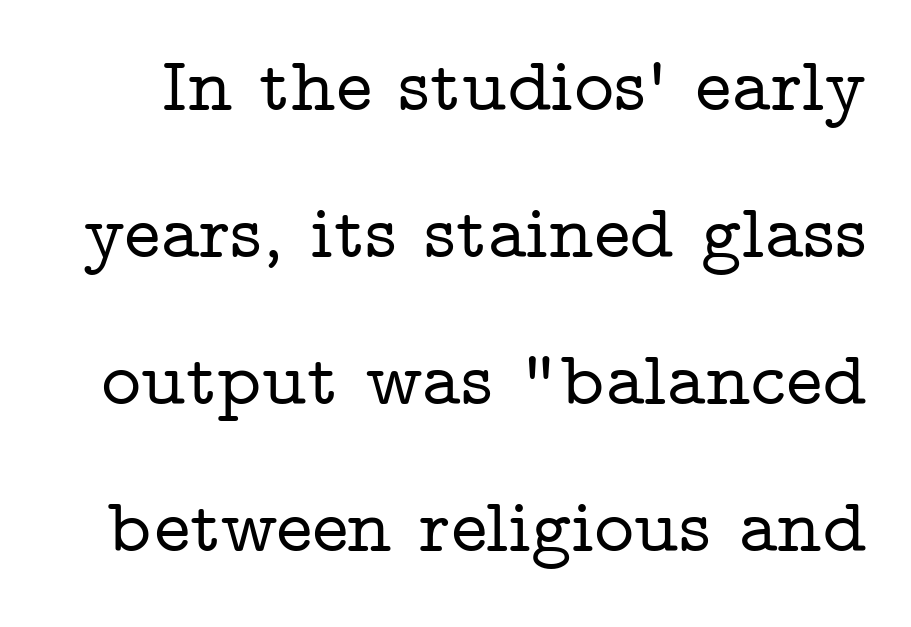
{"serif": "yes", "italic": "no", "width": "wide", "stroke_contrast": "low", "x_height": "medium", "monospaced": "no", "underline": "no", "line_spacing": "loose", "line_spacing_ratio": 1.91, "letter_spacing": "normal", "letter_spacing_em": 0.0, "glyph_px": 77}
